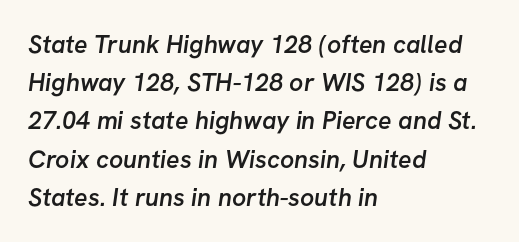
The image shows 25 px text type; set left-aligned, normal line spacing (1.53x), normal letter spacing, not underlined.
